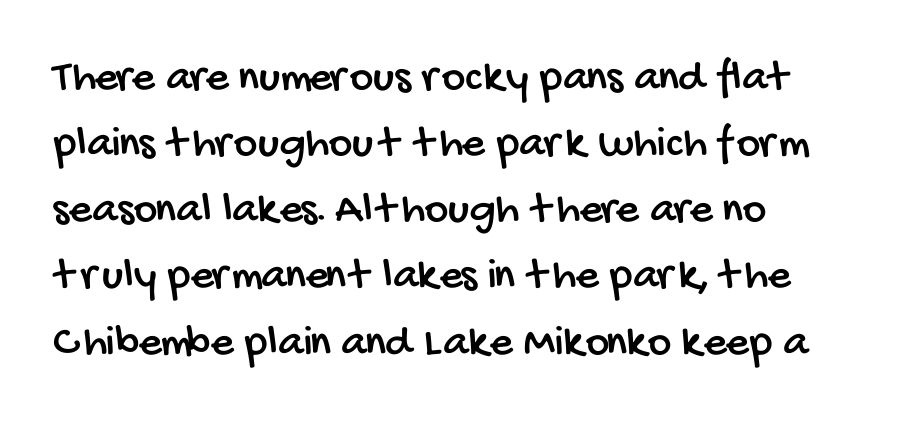
Q: Is the typeface a serif or a sans-serif typeface? A: Sans-serif.
Q: Is the text underlined? A: No.
Q: How is the paragraph aligned? A: Left-aligned.
Q: Is the spacing between letters normal or unusually wide? A: Normal.
Q: Is the spacing between lines tight, normal or loose? A: Normal.
Q: Width (condensed, normal, or wide)? A: Condensed.
Q: Stroke contrast? A: Low.
Q: x-height? A: Large.
Q: Monospaced? A: No.
